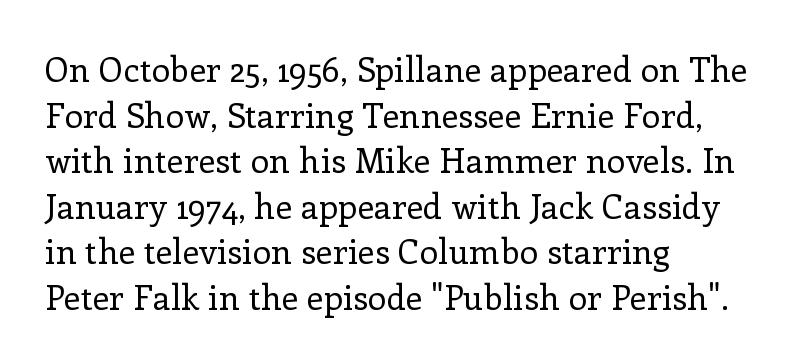
{"serif": "yes", "italic": "no", "bold": "no", "weight": "regular", "width": "normal", "stroke_contrast": "low", "x_height": "medium", "monospaced": "no", "underline": "no", "align": "left", "line_spacing": "normal", "line_spacing_ratio": 1.34, "letter_spacing": "normal", "letter_spacing_em": 0.0, "glyph_px": 34}
